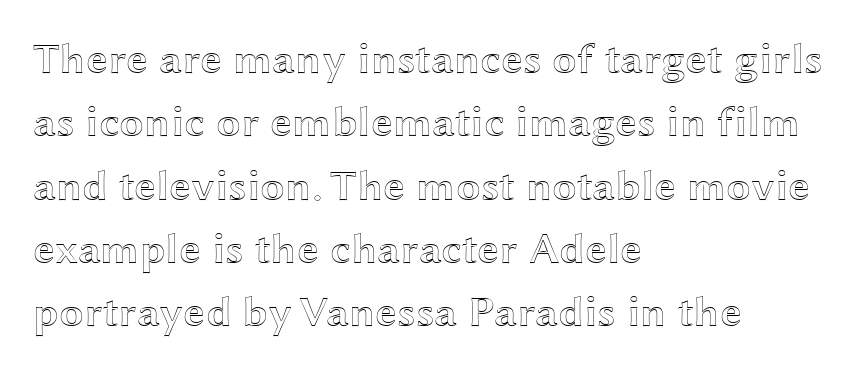
{"italic": "no", "width": "wide", "x_height": "medium", "monospaced": "no", "underline": "no", "align": "left", "line_spacing": "normal", "line_spacing_ratio": 1.44, "letter_spacing": "normal", "letter_spacing_em": 0.0, "glyph_px": 44}
